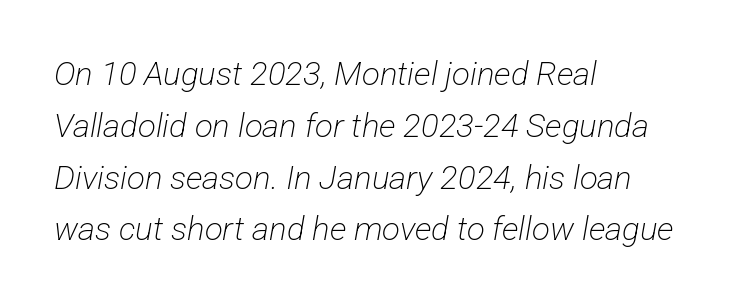
{"serif": "no", "bold": "no", "weight": "light", "width": "condensed", "stroke_contrast": "low", "x_height": "medium", "monospaced": "no", "underline": "no", "align": "left", "line_spacing": "normal", "line_spacing_ratio": 1.57, "letter_spacing": "normal", "letter_spacing_em": 0.0, "glyph_px": 33}
